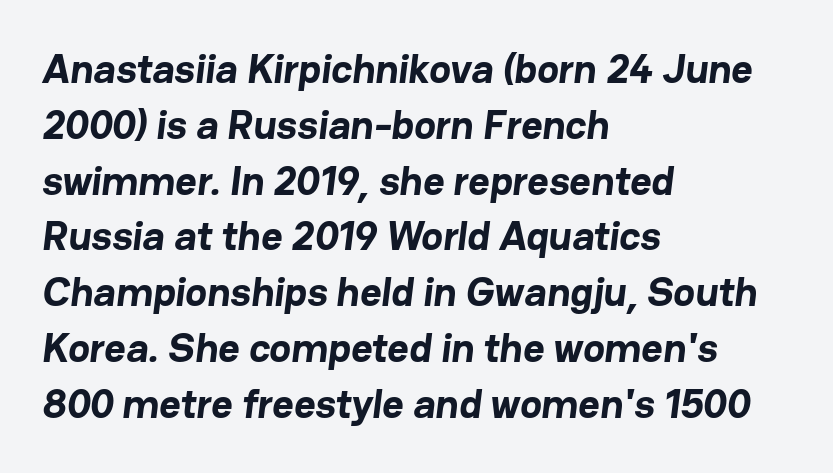
Do the characters align in a grid? No, the font is proportional. One glance says typical: line gaps are just what's usual. The compositor pushed each line to the left boundary. The face used here is a sans, in the tradition of grotesques and geometrics. The passage shown is not underscored anywhere. This rendering leaves character spacing at its baseline value.
